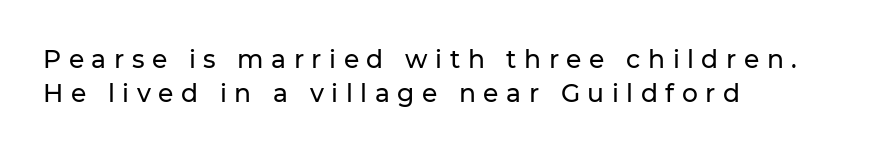
The image shows 25 px text type, upright; set left-aligned, normal line spacing (1.37x), unusually wide letter spacing (+0.3 em), not underlined.
